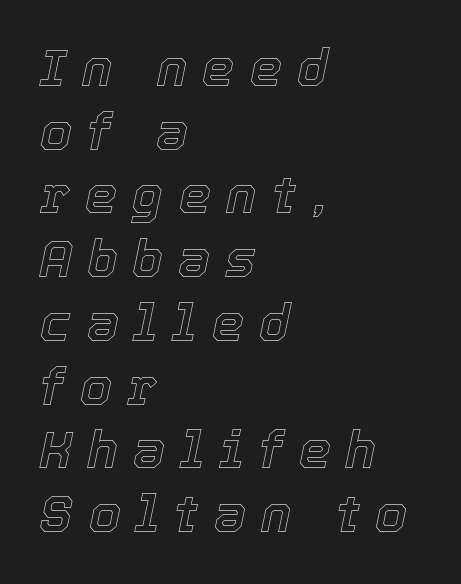
The image shows 51 px text type, italic (leaning right); set left-aligned, normal line spacing (1.25x), unusually wide letter spacing (+0.3 em), not underlined; a medium x-height.
